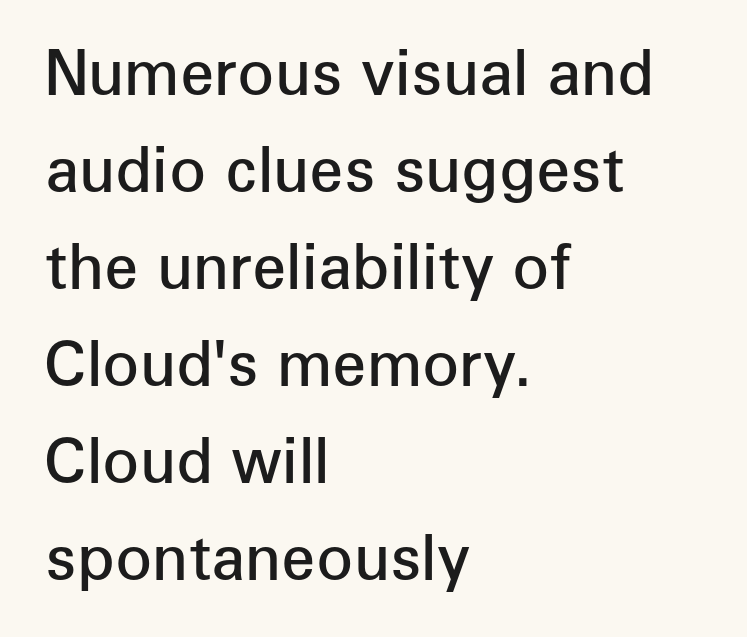
The image shows 61 px semibold sans-serif type, upright; set left-aligned, normal line spacing (1.59x), normal letter spacing, not underlined; low stroke contrast and a medium x-height.
